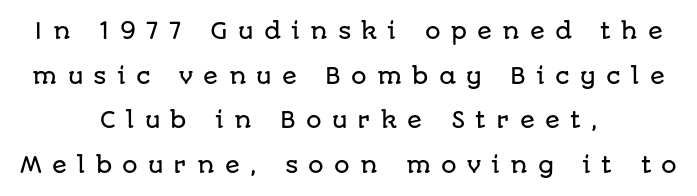
Q: Is the text italic (slanted)? A: No, it is upright.
Q: Is the text underlined? A: No.
Q: How is the paragraph aligned? A: Centered.
Q: Is the spacing between letters normal or unusually wide? A: Unusually wide.
Q: Is the spacing between lines tight, normal or loose? A: Loose.
